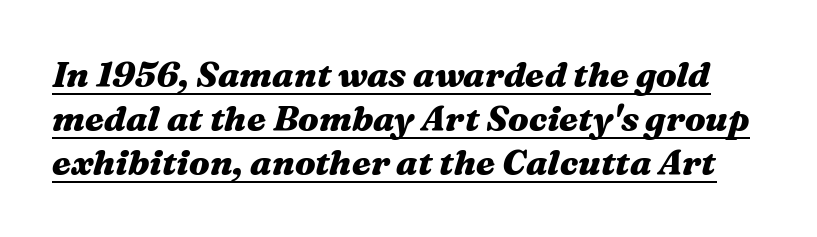
Q: Is the text bold? A: Yes.
Q: Is the text italic (slanted)? A: Yes, it leans right by about 16 degrees.
Q: Is the text underlined? A: Yes.
Q: Is the spacing between letters normal or unusually wide? A: Normal.
Q: Is the spacing between lines tight, normal or loose? A: Normal.
Q: Width (condensed, normal, or wide)? A: Wide.
Q: Stroke contrast? A: Medium.
Q: x-height? A: Medium.
Q: Monospaced? A: No.
